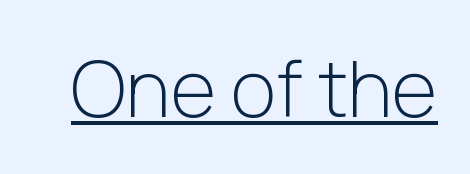
Q: Is the text bold? A: No.
Q: Is the text italic (slanted)? A: No, it is upright.
Q: Is the typeface a serif or a sans-serif typeface? A: Sans-serif.
Q: Is the text underlined? A: Yes.
Q: Is the spacing between letters normal or unusually wide? A: Normal.
Q: Width (condensed, normal, or wide)? A: Normal.
Q: Stroke contrast? A: Low.
Q: x-height? A: Medium.
Q: Monospaced? A: No.
